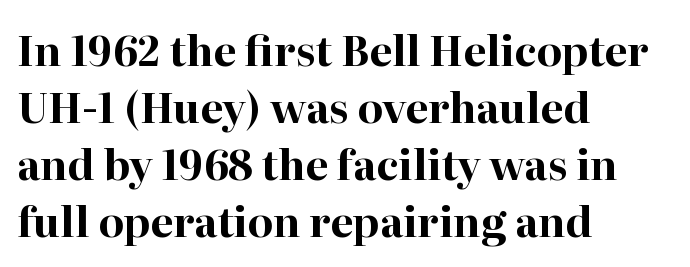
{"serif": "yes", "italic": "no", "bold": "yes", "weight": "bold", "width": "normal", "stroke_contrast": "high", "x_height": "medium", "monospaced": "no", "underline": "no", "align": "left", "line_spacing": "normal", "line_spacing_ratio": 1.39, "letter_spacing": "normal", "letter_spacing_em": 0.0, "glyph_px": 41}
